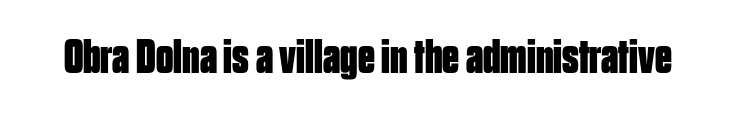
The passage shown is emphatically bold. There is no visible air inserted between adjacent glyphs. Quick note: not italic, upright. Descenders are the only things crossing below the line.
